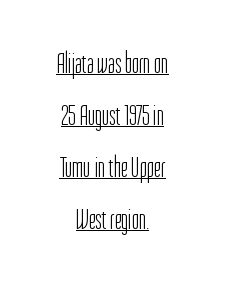
{"serif": "no", "italic": "no", "bold": "no", "weight": "light", "width": "condensed", "stroke_contrast": "low", "x_height": "medium", "monospaced": "no", "underline": "yes", "align": "center", "line_spacing_ratio": 1.73, "letter_spacing": "normal", "letter_spacing_em": 0.0, "glyph_px": 30}
